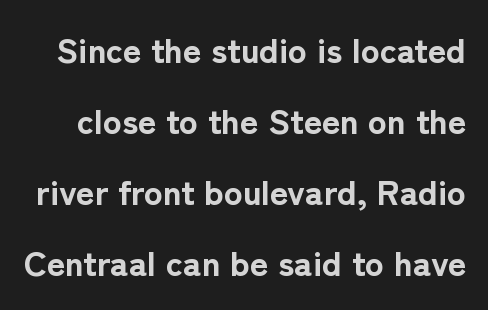
{"serif": "no", "italic": "no", "bold": "yes", "weight": "bold", "width": "normal", "stroke_contrast": "low", "x_height": "medium", "monospaced": "no", "underline": "no", "line_spacing": "loose", "line_spacing_ratio": 2.03, "letter_spacing": "normal", "letter_spacing_em": 0.0, "glyph_px": 35}
